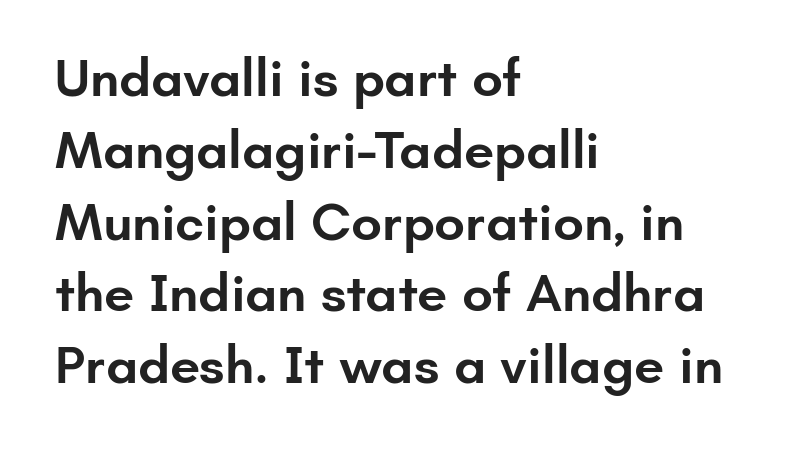
{"serif": "no", "italic": "no", "bold": "semi", "weight": "semibold", "width": "normal", "stroke_contrast": "low", "x_height": "small", "monospaced": "no", "underline": "no", "align": "left", "line_spacing": "normal", "line_spacing_ratio": 1.33, "letter_spacing": "normal", "letter_spacing_em": 0.0, "glyph_px": 54}
